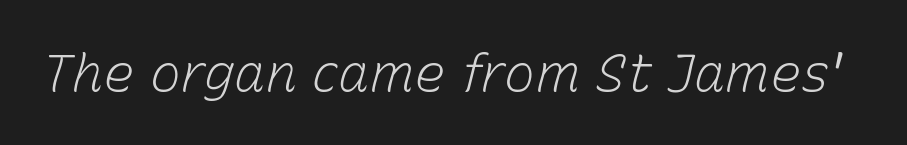
On a weight scale, this lands at 450 or below. Compared with ordinary roman type, these characters are visibly tilted. No extra tracking has been applied to these lines. Each letter keeps its own natural width here, so spacing adapts to shape. Lines of text with bare space underneath.
